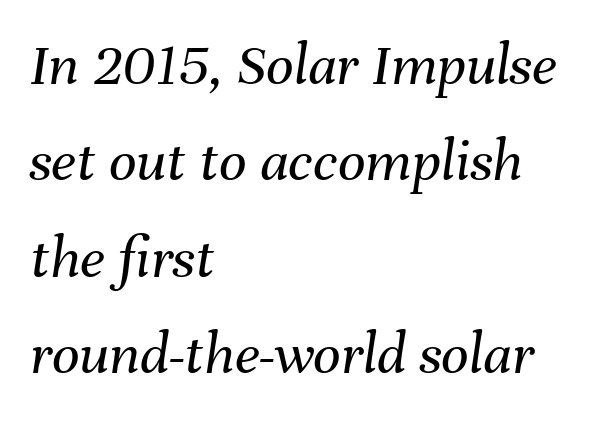
The image shows 61 px regular-weight type, italic (leaning right); set left-aligned, normal line spacing (1.58x), normal letter spacing, not underlined; medium stroke contrast and a medium x-height.
